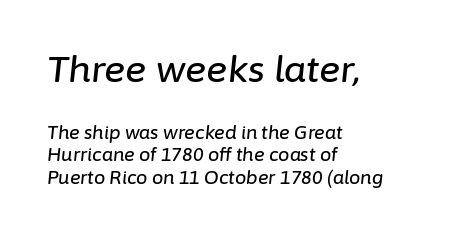
Note the varied advance widths — an 'i' is clearly narrower than an 'm'. Top chunk: large. Bottom chunk: small. These lines are set flush left with a ragged right edge. This block has exactly the height ordinary leading produces. Inter-character spacing is left at the font's built-in metrics. Lines of text with bare space underneath.
